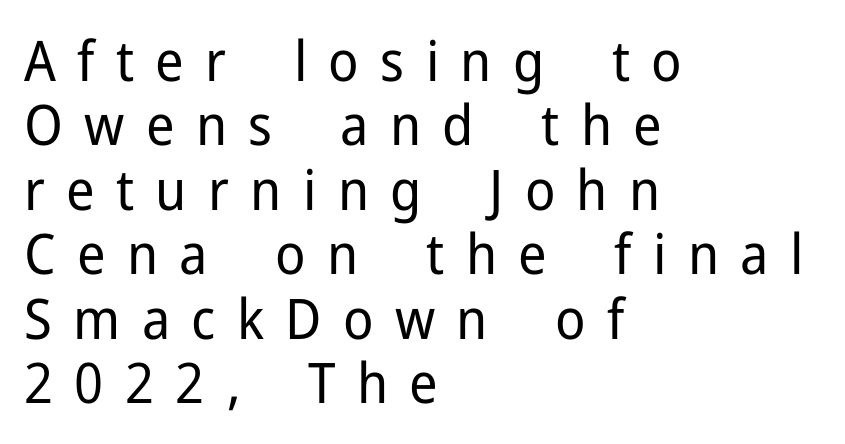
The image shows 56 px regular-weight sans-serif type, upright; set left-aligned, tight line spacing (1.15x), unusually wide letter spacing (+0.38 em), not underlined; low stroke contrast and a medium x-height.
